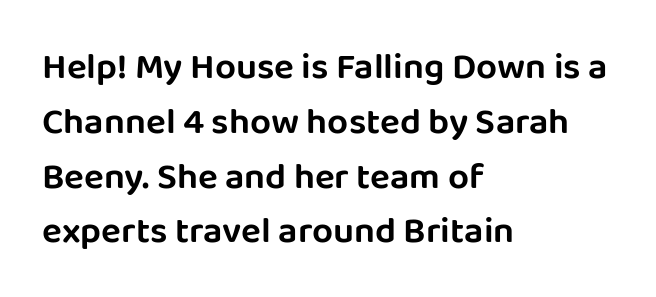
{"serif": "no", "italic": "no", "width": "normal", "stroke_contrast": "low", "x_height": "large", "monospaced": "no", "underline": "no", "align": "left", "line_spacing": "normal", "line_spacing_ratio": 1.48, "letter_spacing": "normal", "letter_spacing_em": 0.0, "glyph_px": 37}
